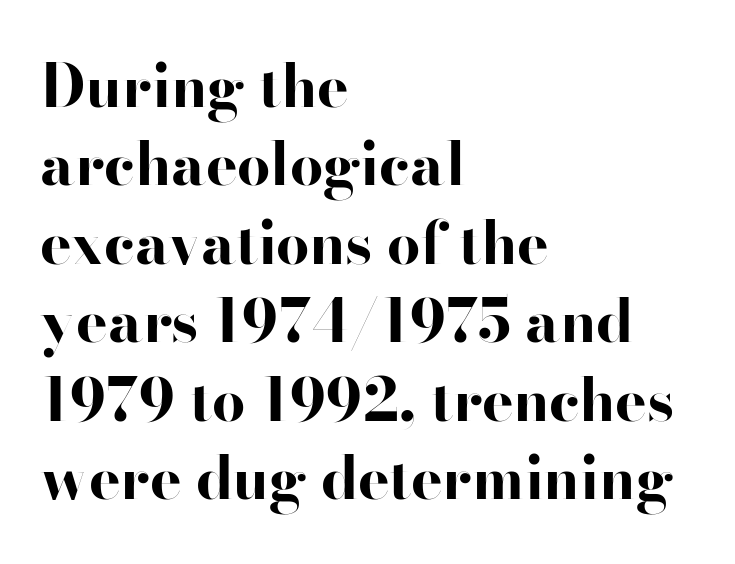
The image shows 59 px bold, wide sans-serif type, upright; set left-aligned, normal line spacing (1.33x), normal letter spacing, not underlined; high stroke contrast and a small x-height.
